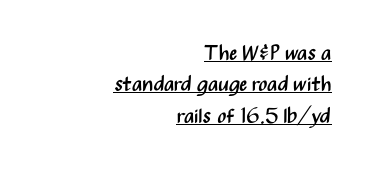
Q: Is the text bold? A: No.
Q: Is the text italic (slanted)? A: No, it is upright.
Q: Is the text underlined? A: Yes.
Q: How is the paragraph aligned? A: Right-aligned.
Q: Is the spacing between letters normal or unusually wide? A: Normal.
Q: Is the spacing between lines tight, normal or loose? A: Normal.
